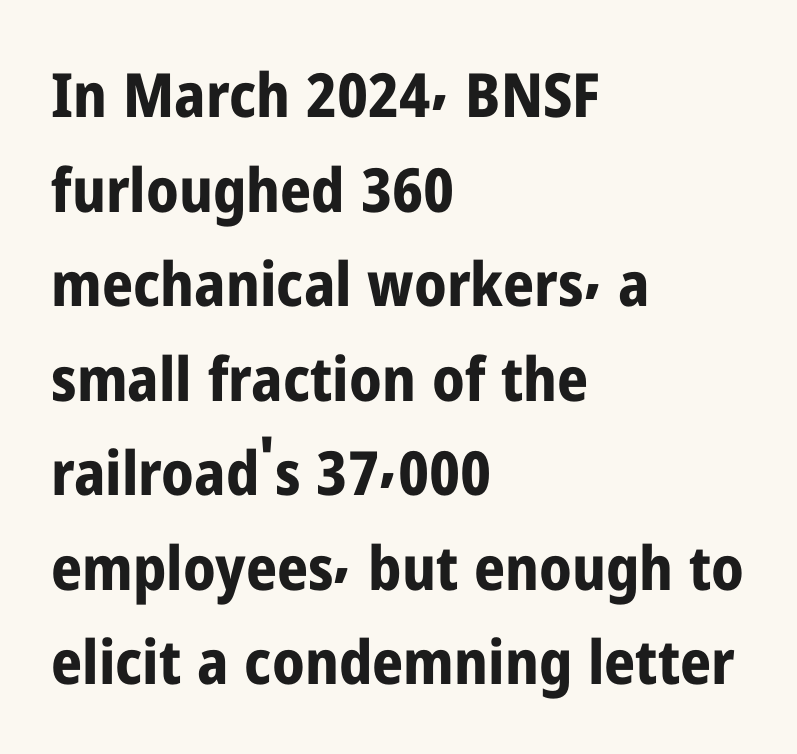
Q: Is the text bold? A: Yes.
Q: Is the text italic (slanted)? A: No, it is upright.
Q: Is the typeface a serif or a sans-serif typeface? A: Sans-serif.
Q: Is the text underlined? A: No.
Q: How is the paragraph aligned? A: Left-aligned.
Q: Is the spacing between letters normal or unusually wide? A: Normal.
Q: Is the spacing between lines tight, normal or loose? A: Normal.
Q: Width (condensed, normal, or wide)? A: Condensed.
Q: Stroke contrast? A: Low.
Q: x-height? A: Medium.
Q: Monospaced? A: No.
